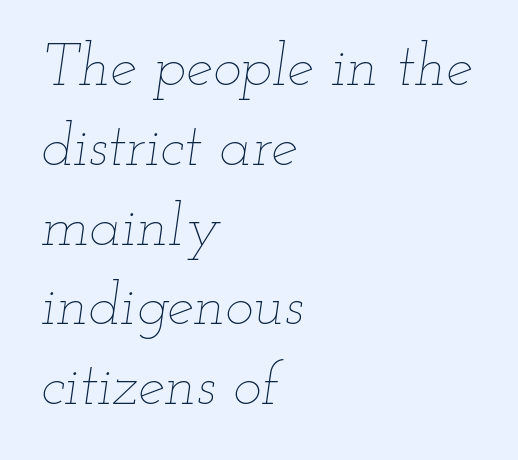
The image shows 60 px thin, wide type, italic (leaning right); set left-aligned, normal line spacing (1.33x), normal letter spacing, not underlined; low stroke contrast and a small x-height.
